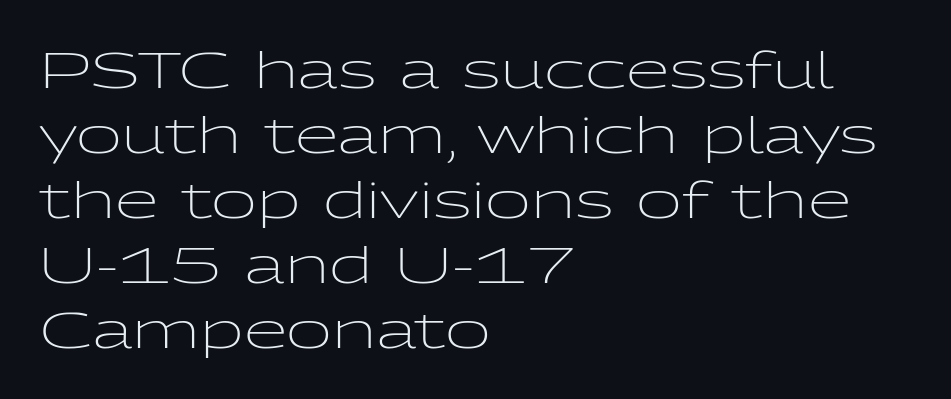
The image shows 50 px light, wide sans-serif type, upright; set left-aligned, normal line spacing (1.3x), normal letter spacing, not underlined; low stroke contrast and a medium x-height.
